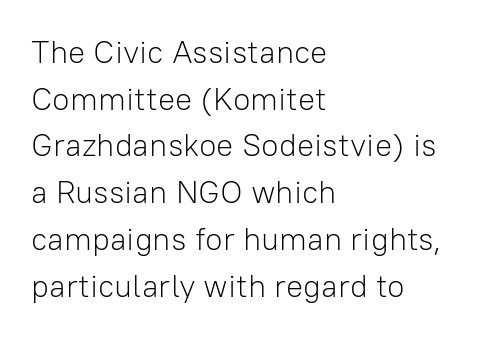
Q: Is the text bold? A: No.
Q: Is the text italic (slanted)? A: No, it is upright.
Q: Is the typeface a serif or a sans-serif typeface? A: Sans-serif.
Q: Is the text underlined? A: No.
Q: How is the paragraph aligned? A: Left-aligned.
Q: Is the spacing between letters normal or unusually wide? A: Normal.
Q: Is the spacing between lines tight, normal or loose? A: Normal.
Q: Width (condensed, normal, or wide)? A: Normal.
Q: Stroke contrast? A: Low.
Q: x-height? A: Medium.
Q: Monospaced? A: No.
